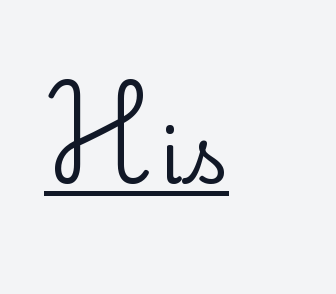
{"serif": "yes", "italic": "no", "width": "normal", "stroke_contrast": "low", "x_height": "small", "monospaced": "no", "underline": "yes", "align": "left", "glyph_px": 72}
